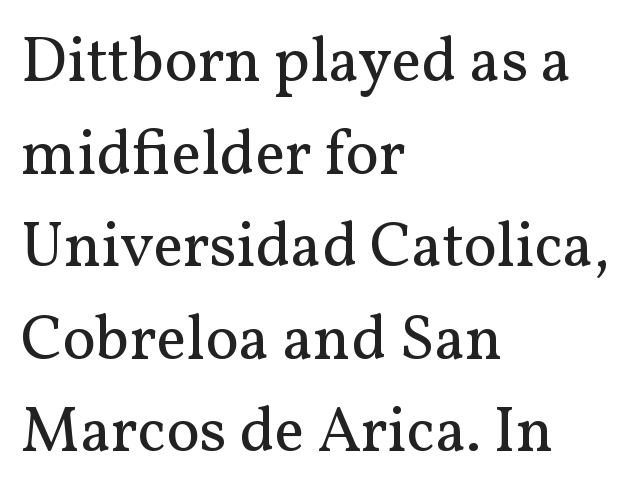
Q: Is the text bold? A: No.
Q: Is the text italic (slanted)? A: No, it is upright.
Q: Is the typeface a serif or a sans-serif typeface? A: Serif.
Q: Is the text underlined? A: No.
Q: How is the paragraph aligned? A: Left-aligned.
Q: Is the spacing between letters normal or unusually wide? A: Normal.
Q: Is the spacing between lines tight, normal or loose? A: Normal.
Q: Width (condensed, normal, or wide)? A: Normal.
Q: Stroke contrast? A: Medium.
Q: x-height? A: Medium.
Q: Monospaced? A: No.
